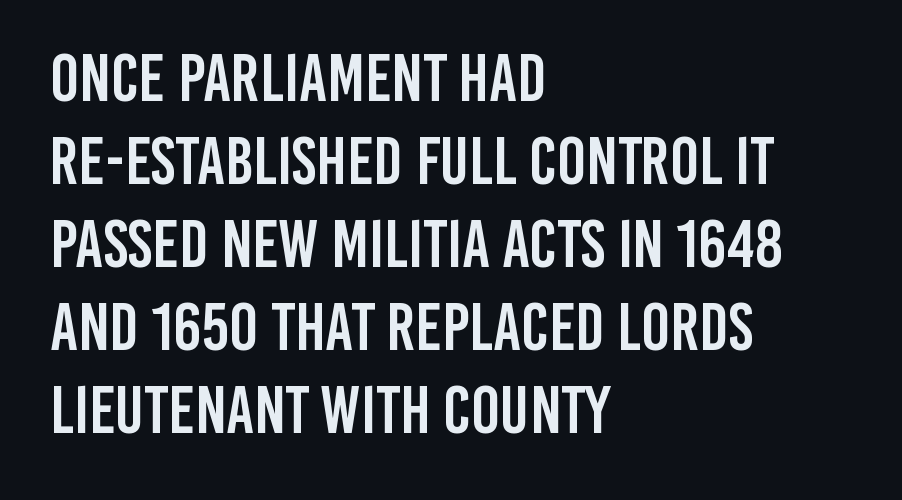
Spacing between characters is what you'd get straight out of the box. The string is rendered with underlining switched off. Here the designer chose a conventional face with non-uniform glyph widths. The compositor pushed each line to the left boundary. Font category for this specimen: sans-serif. No italicization has been applied; the sample stays upright.
